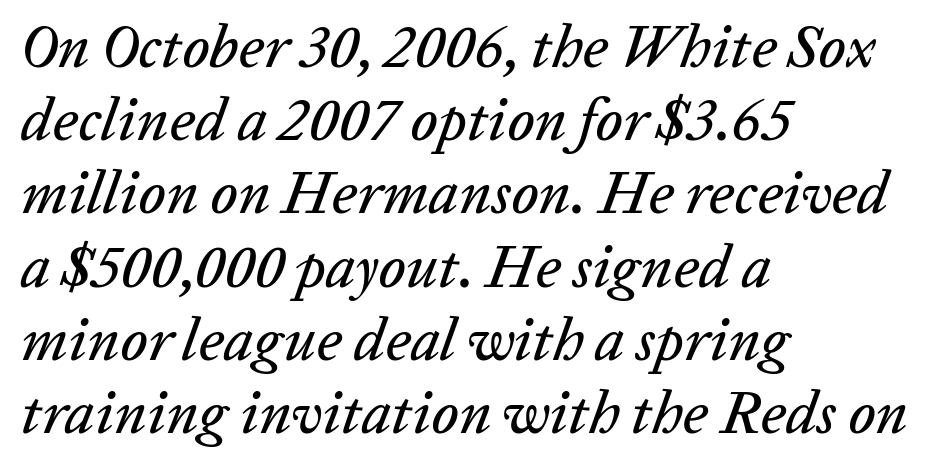
The image shows 60 px text type, italic (leaning right); set left-aligned, line spacing 1.22x, normal letter spacing, not underlined; low stroke contrast and a medium x-height.
